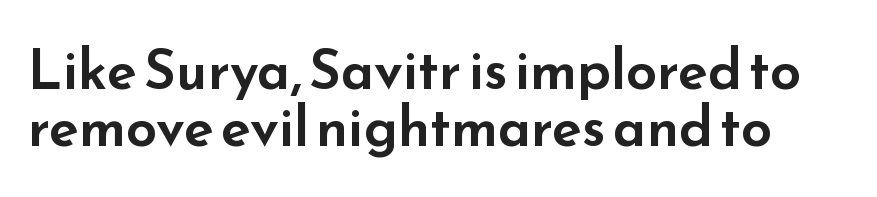
The image shows 55 px wide sans-serif type, upright; set tight line spacing (1.04x), normal letter spacing, not underlined; low stroke contrast and a small x-height.
